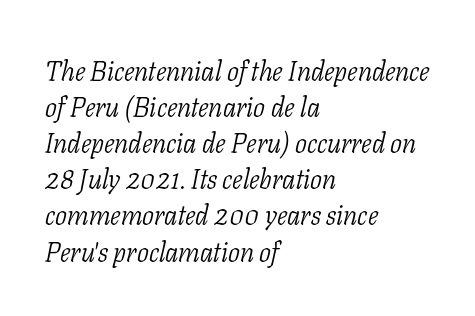
The image shows 28 px light, condensed serif type, italic (leaning right); set left-aligned, normal line spacing (1.29x), normal letter spacing, not underlined; low stroke contrast and a medium x-height.
